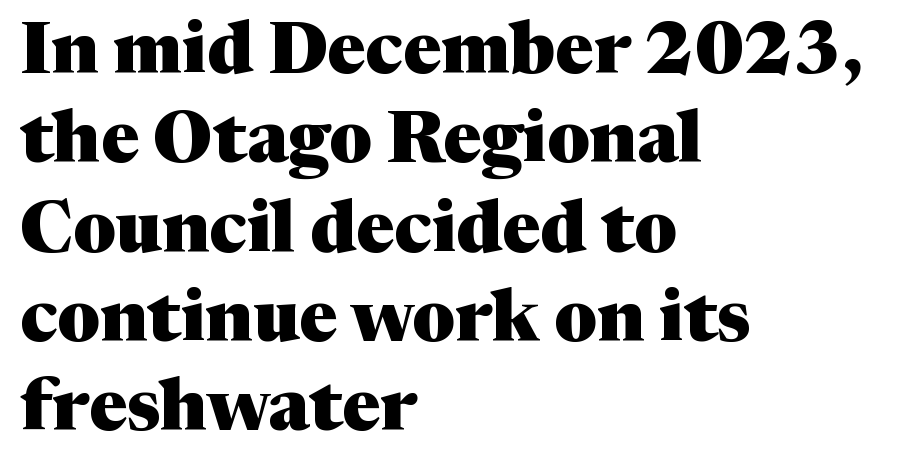
Look at the tracking — it's just the regular setting, nothing added. The typesetting leans heavy: a genuine bold. Casual observation: everything's shoved over to the left. The lettering holds an erect, upright posture throughout. Proportional: the letters do not fall into vertical columns. The space directly below the letters is spotless.
